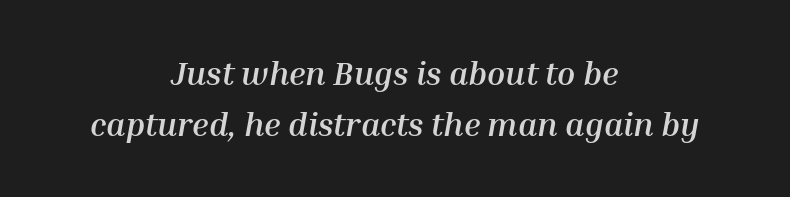
{"italic": "yes", "lean": "right", "slant_degrees": 10, "bold": "yes", "weight": "semibold", "width": "normal", "stroke_contrast": "medium", "x_height": "medium", "monospaced": "no", "underline": "no", "align": "center", "line_spacing": "normal", "line_spacing_ratio": 1.56, "letter_spacing": "normal", "letter_spacing_em": 0.0, "glyph_px": 33}
